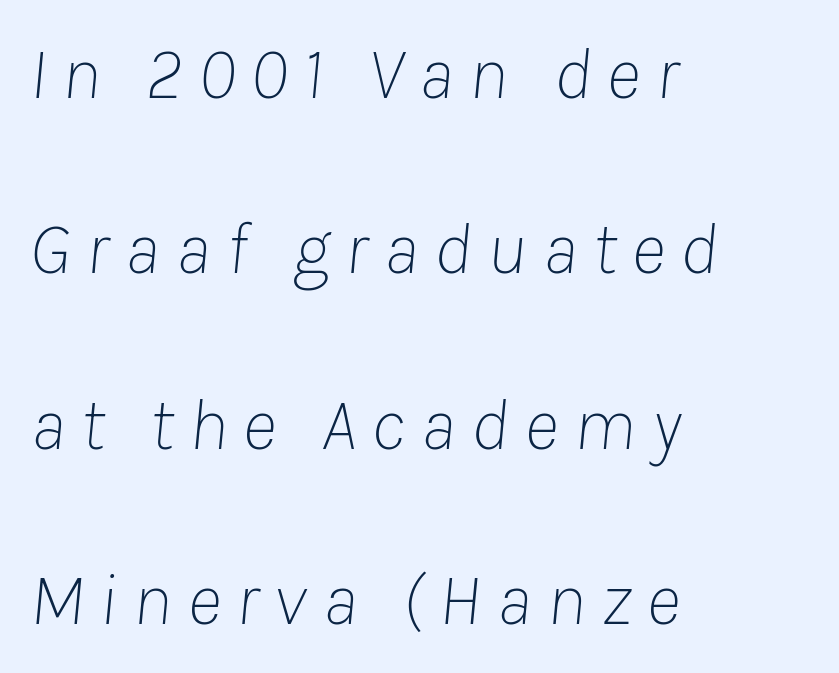
{"italic": "yes", "lean": "right", "slant_degrees": 8, "bold": "no", "weight": "thin", "width": "normal", "stroke_contrast": "low", "x_height": "medium", "monospaced": "no", "underline": "no", "align": "left", "line_spacing": "loose", "line_spacing_ratio": 2.34, "letter_spacing": "wide", "letter_spacing_em": 0.2, "glyph_px": 75}
